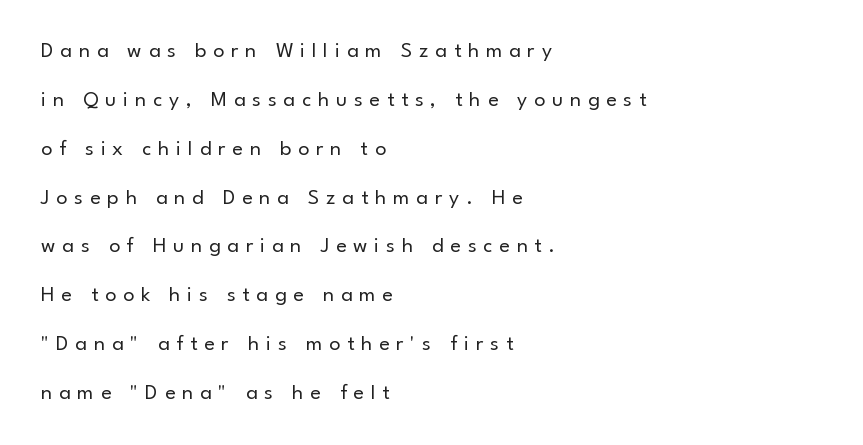
{"italic": "no", "bold": "no", "underline": "no", "align": "left", "line_spacing": "loose", "line_spacing_ratio": 2.22, "letter_spacing": "wide", "letter_spacing_em": 0.31, "glyph_px": 22}
